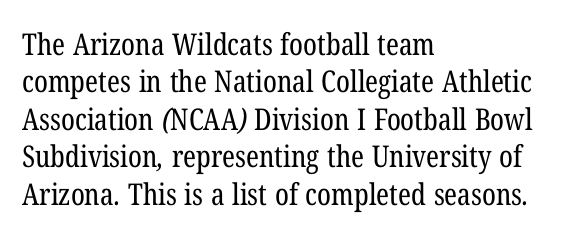
The image shows 30 px regular-weight, condensed serif type; set left-aligned, normal line spacing (1.25x), normal letter spacing, not underlined; low stroke contrast and a medium x-height.
